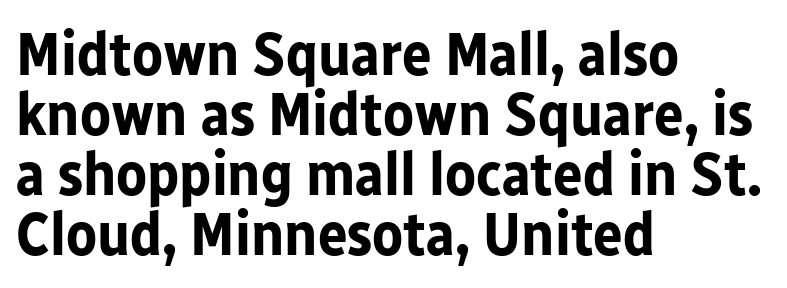
Q: Is the text bold? A: Yes.
Q: Is the text italic (slanted)? A: No, it is upright.
Q: Is the typeface a serif or a sans-serif typeface? A: Sans-serif.
Q: Is the text underlined? A: No.
Q: How is the paragraph aligned? A: Left-aligned.
Q: Is the spacing between letters normal or unusually wide? A: Normal.
Q: Is the spacing between lines tight, normal or loose? A: Tight.
Q: Width (condensed, normal, or wide)? A: Normal.
Q: Stroke contrast? A: Low.
Q: x-height? A: Medium.
Q: Monospaced? A: No.
